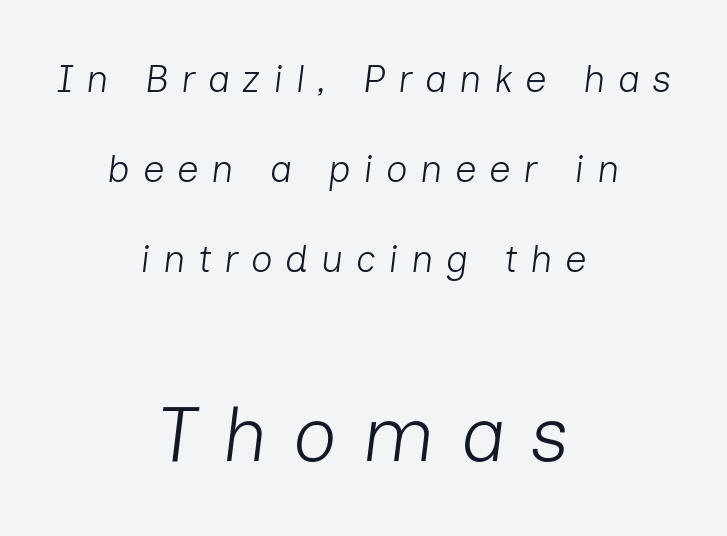
The image shows 77 px light type, italic (leaning right); set centered, loose line spacing (2.37x), unusually wide letter spacing (+0.33 em), not underlined; the second (bottom) block is 2.03x larger; low stroke contrast and a medium x-height.
